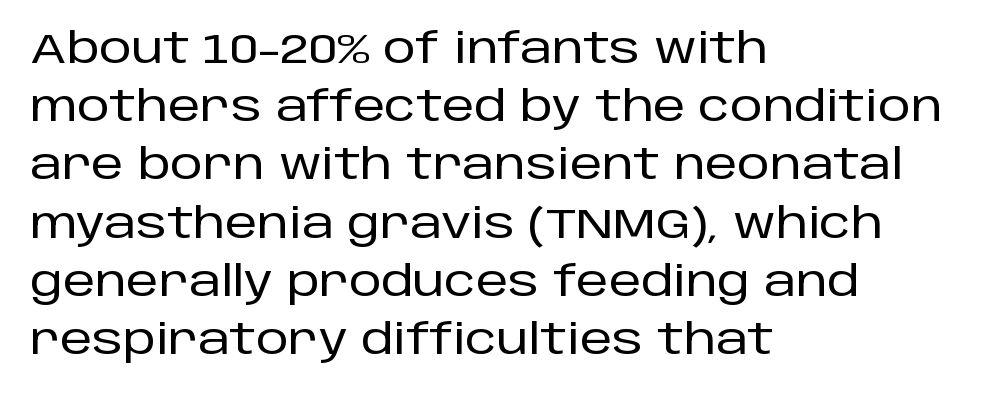
Type style note: lacks serifs. Do the characters align in a grid? No, the font is proportional. The type is set solid horizontally, with unmodified tracking. Alignment: flush left. Is there much room between lines? A standard amount, neither cramped nor airy. Is there any slant? The stems are plumb.
